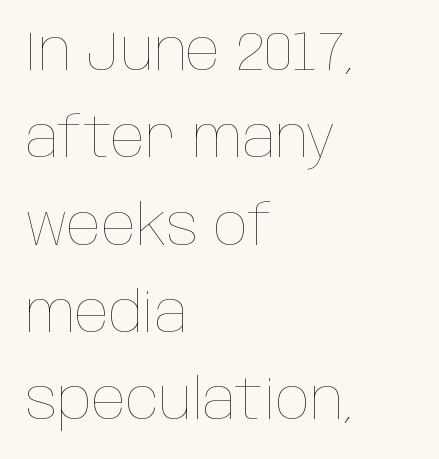
Successive baselines arrive at the customary interval. Note the varied advance widths — an 'i' is clearly narrower than an 'm'. Unlike italic type, these characters show no tilt at all. Observe the ordinary spacing: letters are neighbours, not strangers. Which margin do the lines hug? The left one — the right edge is uneven.
